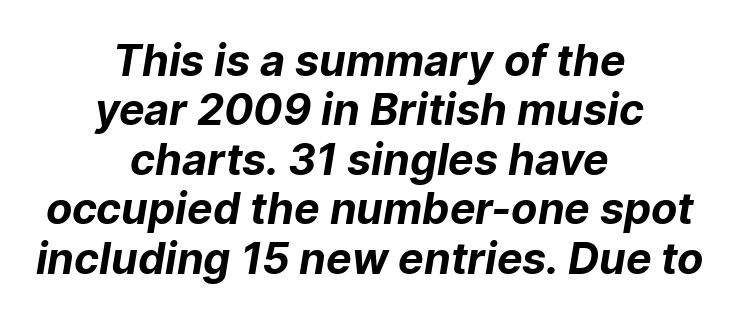
The paragraph shown floats in the horizontal middle. Classification — sans serif. Summary of vertical rhythm: compact, with narrow interline spacing. The letters advance in unequal steps, a hallmark of proportional type.
